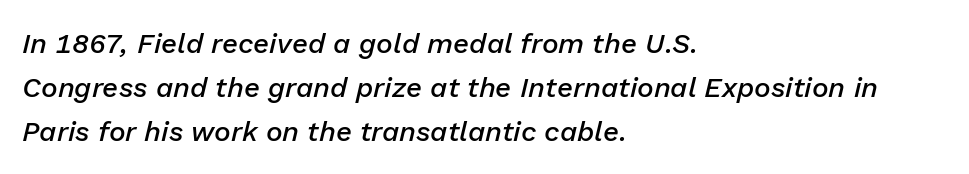
Q: Is the text bold? A: Semi-bold.
Q: Is the text italic (slanted)? A: Yes, it leans right by about 13 degrees.
Q: Is the text underlined? A: No.
Q: How is the paragraph aligned? A: Left-aligned.
Q: Is the spacing between letters normal or unusually wide? A: Normal.
Q: Is the spacing between lines tight, normal or loose? A: Normal.
Q: Width (condensed, normal, or wide)? A: Normal.
Q: Stroke contrast? A: Low.
Q: x-height? A: Medium.
Q: Monospaced? A: No.
